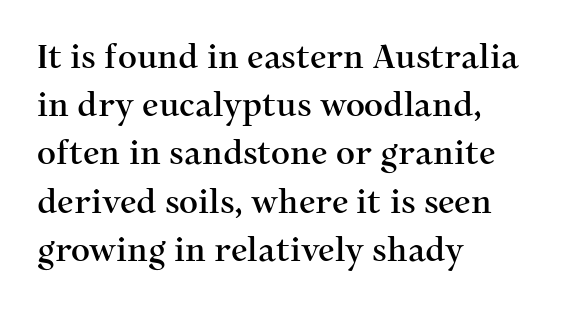
The image shows 33 px serif type, upright; set left-aligned, normal line spacing (1.46x), normal letter spacing, not underlined; medium stroke contrast and a medium x-height.
